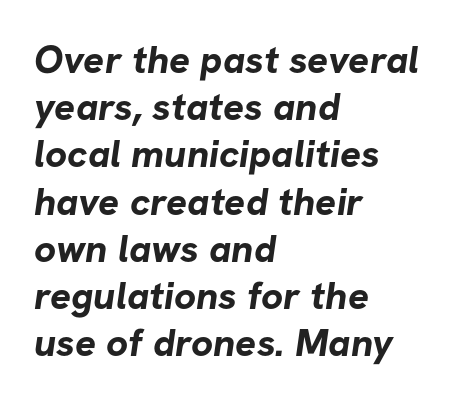
Q: Is the text bold? A: Yes.
Q: Is the typeface a serif or a sans-serif typeface? A: Sans-serif.
Q: Is the text underlined? A: No.
Q: How is the paragraph aligned? A: Left-aligned.
Q: Is the spacing between letters normal or unusually wide? A: Normal.
Q: Width (condensed, normal, or wide)? A: Normal.
Q: Stroke contrast? A: Low.
Q: x-height? A: Medium.
Q: Monospaced? A: No.
